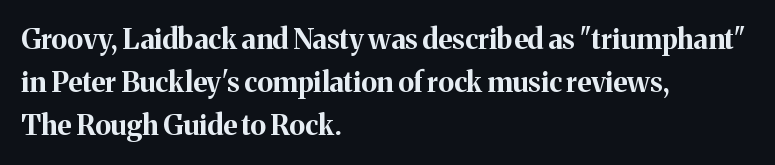
The image shows 28 px bold serif type, upright; set left-aligned, normal line spacing (1.54x), normal letter spacing, not underlined; medium stroke contrast and a medium x-height.
